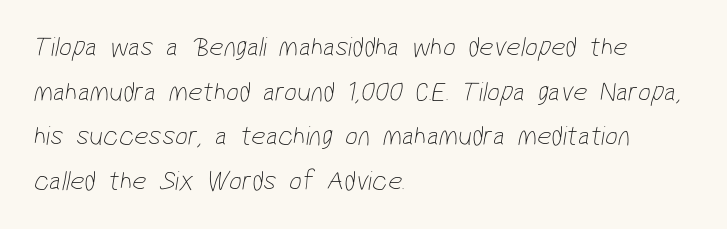
The image shows 28 px thin, condensed sans-serif type; set left-aligned, normal line spacing (1.59x), normal letter spacing, not underlined; low stroke contrast and a medium x-height.
